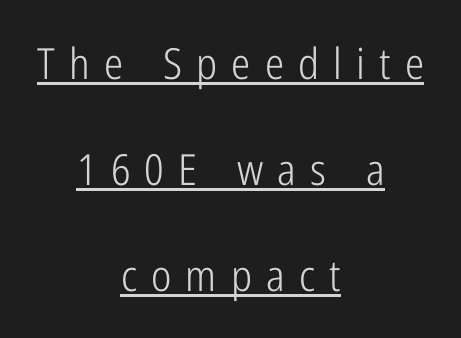
The image shows 43 px light, condensed sans-serif type, upright; set centered, loose line spacing (2.47x), unusually wide letter spacing (+0.33 em), underlined; low stroke contrast and a medium x-height.
